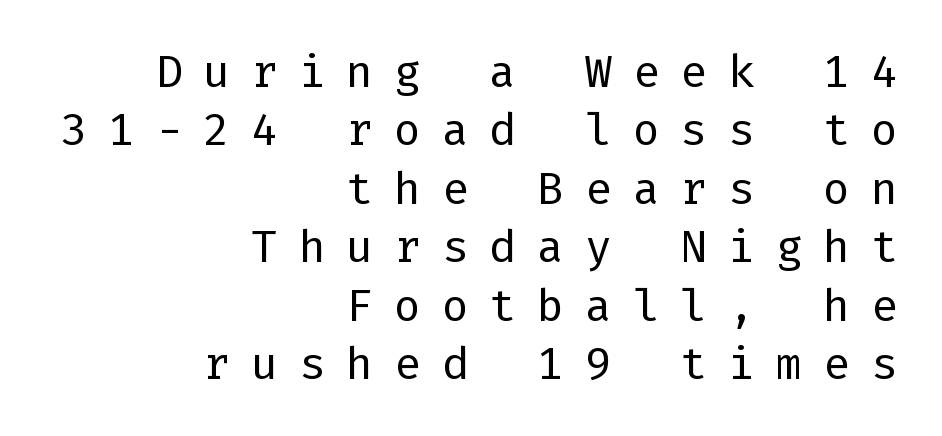
{"serif": "no", "italic": "no", "bold": "no", "weight": "regular", "width": "normal", "stroke_contrast": "low", "x_height": "medium", "underline": "no", "align": "right", "line_spacing": "normal", "line_spacing_ratio": 1.3, "letter_spacing": "wide", "letter_spacing_em": 0.46, "glyph_px": 45}
